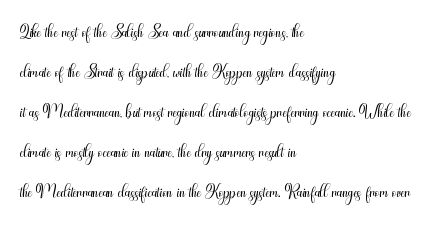
The image shows 26 px text type; set left-aligned, normal line spacing (1.54x), normal letter spacing, not underlined.
